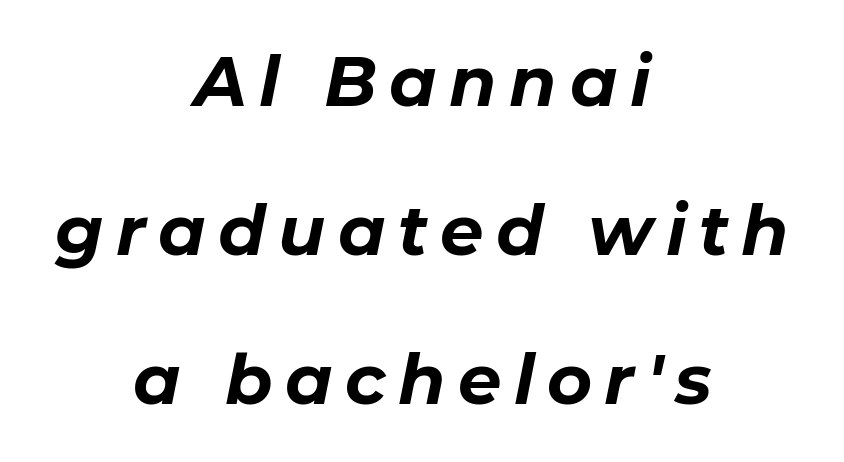
{"italic": "yes", "lean": "right", "slant_degrees": 11, "bold": "yes", "weight": "bold", "width": "normal", "stroke_contrast": "low", "x_height": "medium", "monospaced": "no", "underline": "no", "align": "center", "line_spacing": "loose", "line_spacing_ratio": 2.16, "glyph_px": 69}
